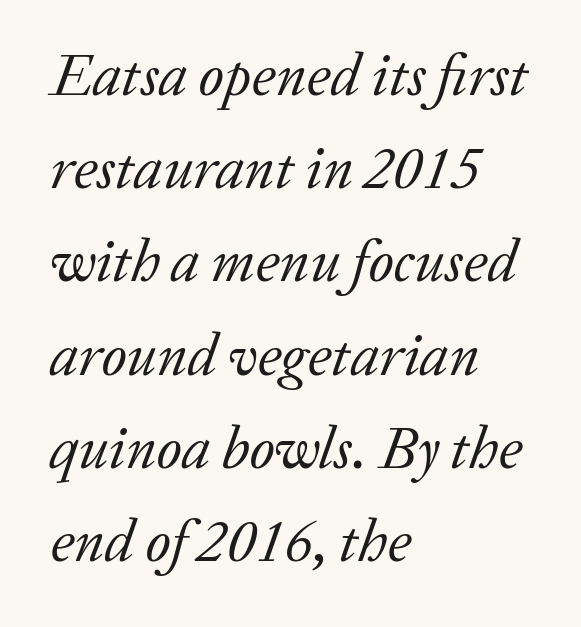
This sample has the flowing, uneven cadence of proportional lettering. Typographically, this falls in the serif category. Quick note: underline off. If you drew a ruler down the left edge, every line would touch it.
